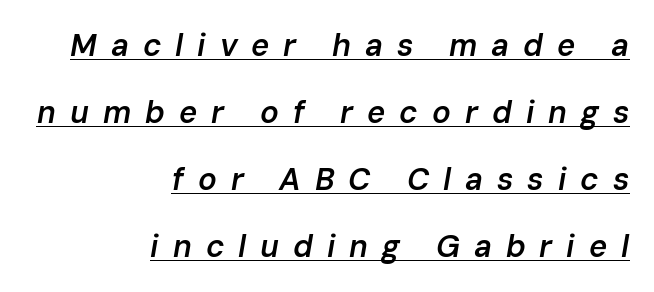
The image shows 31 px semibold type, italic (leaning right); set right-aligned, loose line spacing (2.16x), unusually wide letter spacing (+0.45 em), underlined; low stroke contrast and a medium x-height.
